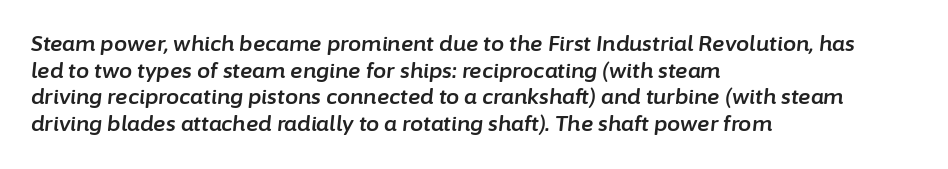
{"italic": "yes", "lean": "right", "slant_degrees": 6, "underline": "no", "align": "left", "line_spacing": "normal", "line_spacing_ratio": 1.27, "letter_spacing": "normal", "letter_spacing_em": 0.0, "glyph_px": 21}
